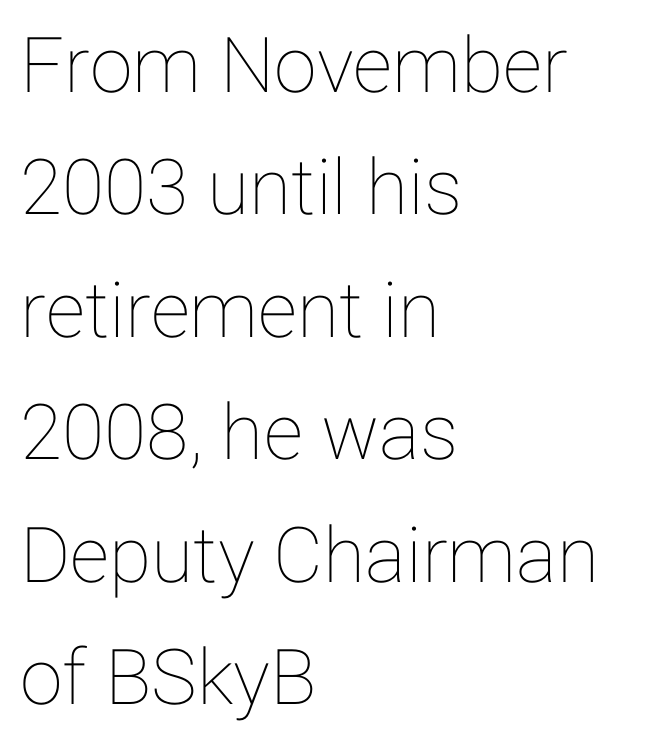
The image shows 77 px text type, upright; set left-aligned, normal line spacing (1.59x), normal letter spacing, not underlined; low stroke contrast and a medium x-height.
